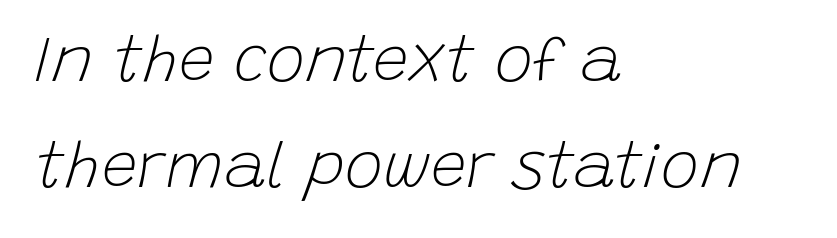
The image shows 64 px light type, italic (leaning right); set left-aligned, normal line spacing (1.65x), normal letter spacing, not underlined; low stroke contrast and a large x-height.
